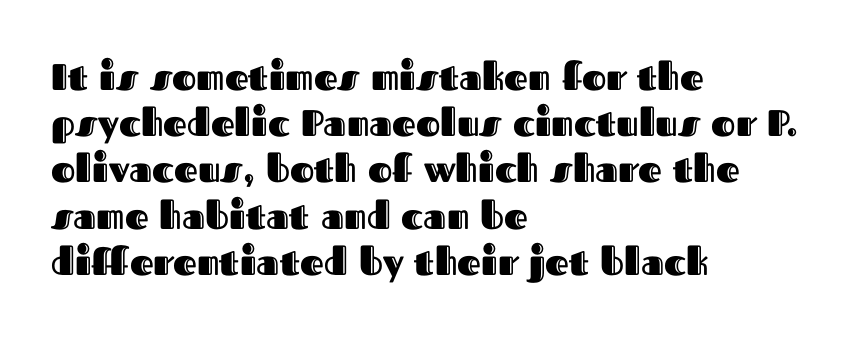
The image shows 37 px text type, upright; set left-aligned, normal line spacing (1.25x), normal letter spacing, not underlined; a medium x-height.
